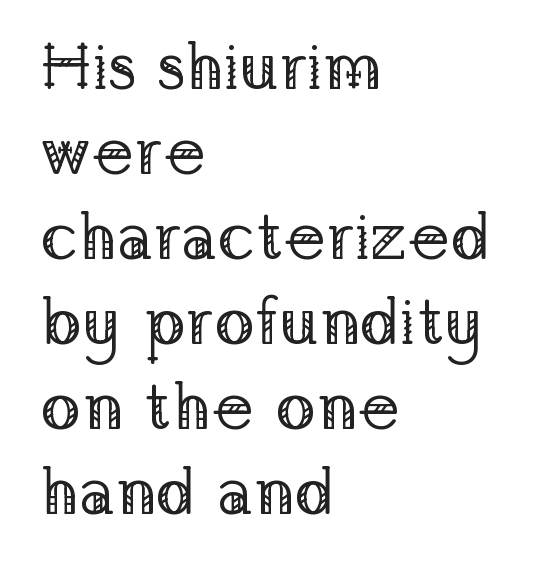
Vertically, the passage feels balanced, rows spaced as you'd expect. In terms of letterform style, serifs are clearly present. Glance below the letters and you will spot only blank space. Quick note: not italic, upright. Here the designer chose a conventional face with non-uniform glyph widths. A student would call this left alignment; a typographer would say flush left, rag right.
